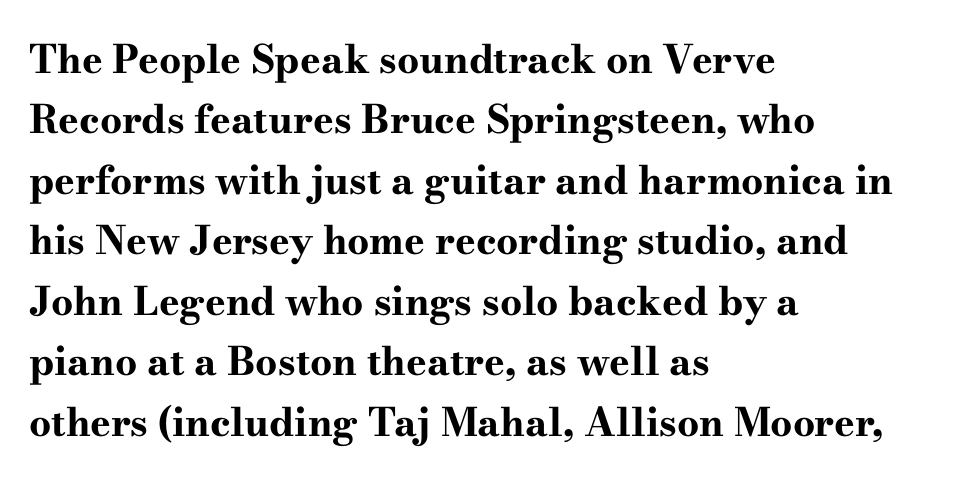
Q: Is the text bold? A: Yes.
Q: Is the text italic (slanted)? A: No, it is upright.
Q: Is the typeface a serif or a sans-serif typeface? A: Serif.
Q: Is the text underlined? A: No.
Q: How is the paragraph aligned? A: Left-aligned.
Q: Is the spacing between letters normal or unusually wide? A: Normal.
Q: Is the spacing between lines tight, normal or loose? A: Normal.
Q: Width (condensed, normal, or wide)? A: Wide.
Q: Stroke contrast? A: High.
Q: x-height? A: Small.
Q: Monospaced? A: No.
